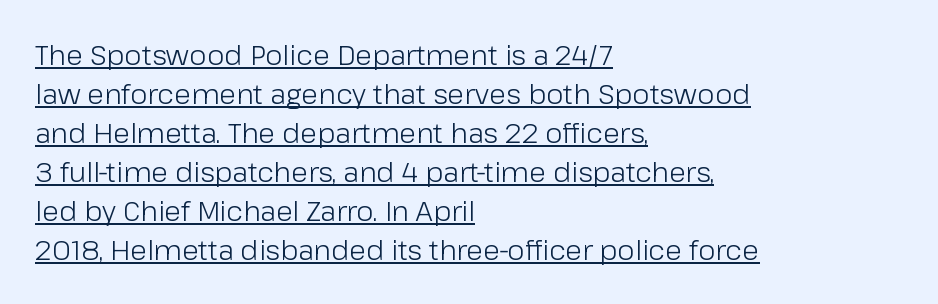
Q: Is the text bold? A: No.
Q: Is the text italic (slanted)? A: No, it is upright.
Q: Is the typeface a serif or a sans-serif typeface? A: Sans-serif.
Q: Is the text underlined? A: Yes.
Q: How is the paragraph aligned? A: Left-aligned.
Q: Is the spacing between letters normal or unusually wide? A: Normal.
Q: Is the spacing between lines tight, normal or loose? A: Normal.
Q: Width (condensed, normal, or wide)? A: Normal.
Q: Stroke contrast? A: Low.
Q: x-height? A: Medium.
Q: Monospaced? A: No.
